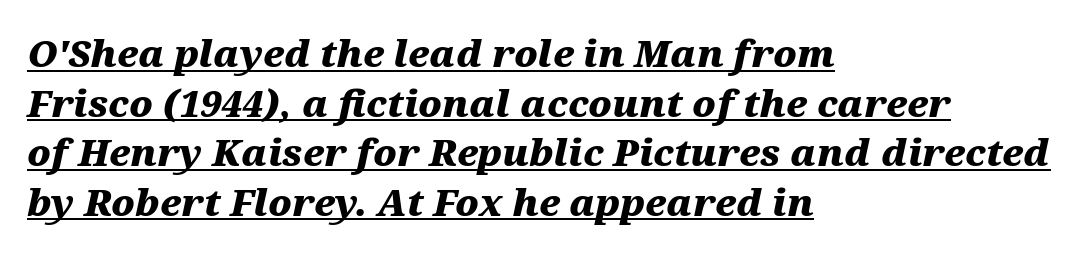
The image shows 37 px heavy, wide type, italic (leaning right); set left-aligned, normal line spacing (1.34x), normal letter spacing, underlined; medium stroke contrast and a medium x-height.
